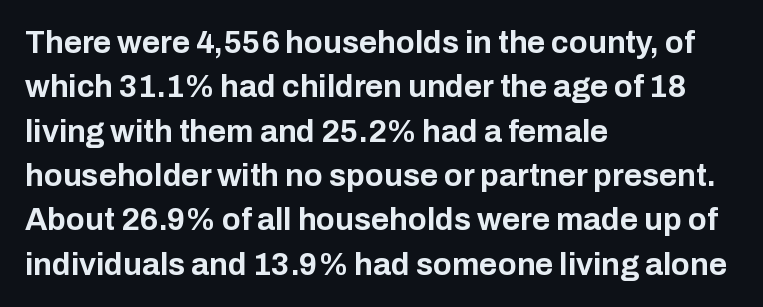
{"serif": "no", "italic": "no", "bold": "yes", "weight": "bold", "width": "normal", "stroke_contrast": "low", "x_height": "medium", "monospaced": "no", "underline": "no", "align": "left", "line_spacing": "normal", "line_spacing_ratio": 1.43, "letter_spacing": "normal", "letter_spacing_em": 0.0, "glyph_px": 31}
